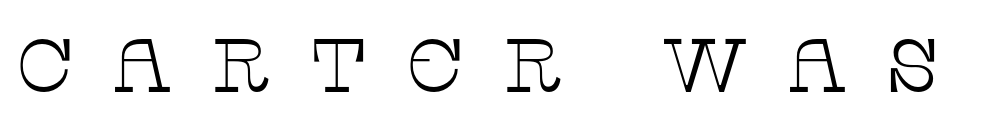
The face used here is seriffed, in the tradition of book romans. Bold? No — there's no thickening of the strokes. Upright lettering throughout. Letters rest on an invisible, unmarked baseline. Is the letter spacing exaggerated? Yes — the characters are pushed far apart. The passage shown is typed in a proportional face where columns would drift.
